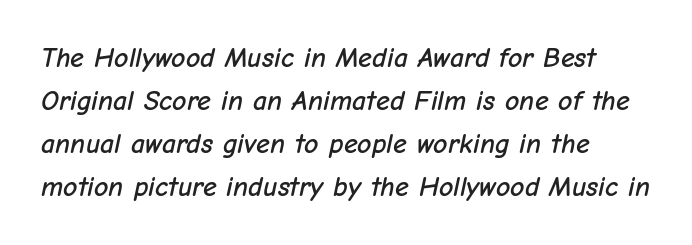
Interline gaps are of average width in this sample. This sample is left-justified, so line endings fall wherever the words run out. Glance below the letters and you will spot only blank space. This sample uses an oblique cut, with every glyph tilted off the vertical. Note the varied advance widths — an 'i' is clearly narrower than an 'm'. The gaps between neighbouring characters are ordinary and unremarkable.
